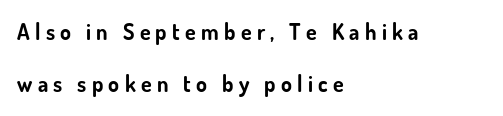
How are the letters spaced? Widely, with obvious added tracking. Weight check: bold — yes, fully. Has an underline been added? It has not. Layout note: lines flush left. Baseline-to-baseline distance is far greater than the letter height. Style check: upright.
